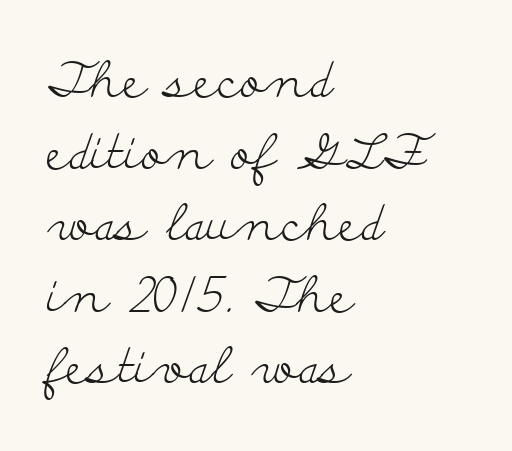
Q: Is the text bold? A: No.
Q: Is the text italic (slanted)? A: Yes.
Q: Is the typeface a serif or a sans-serif typeface? A: Serif.
Q: Is the text underlined? A: No.
Q: How is the paragraph aligned? A: Left-aligned.
Q: Is the spacing between letters normal or unusually wide? A: Normal.
Q: Is the spacing between lines tight, normal or loose? A: Normal.
Q: Width (condensed, normal, or wide)? A: Wide.
Q: Stroke contrast? A: Low.
Q: x-height? A: Small.
Q: Monospaced? A: No.
